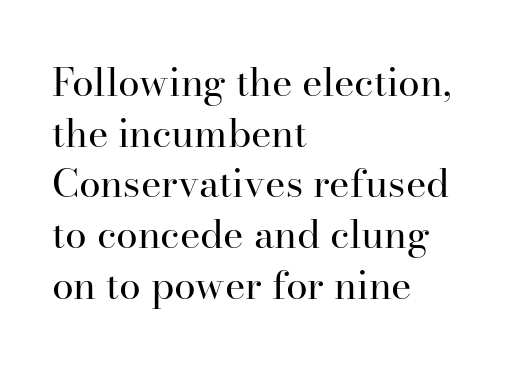
{"serif": "yes", "italic": "no", "bold": "no", "weight": "regular", "width": "normal", "stroke_contrast": "high", "x_height": "small", "monospaced": "no", "underline": "no", "align": "left", "line_spacing": "normal", "line_spacing_ratio": 1.3, "letter_spacing": "normal", "letter_spacing_em": 0.0, "glyph_px": 39}
